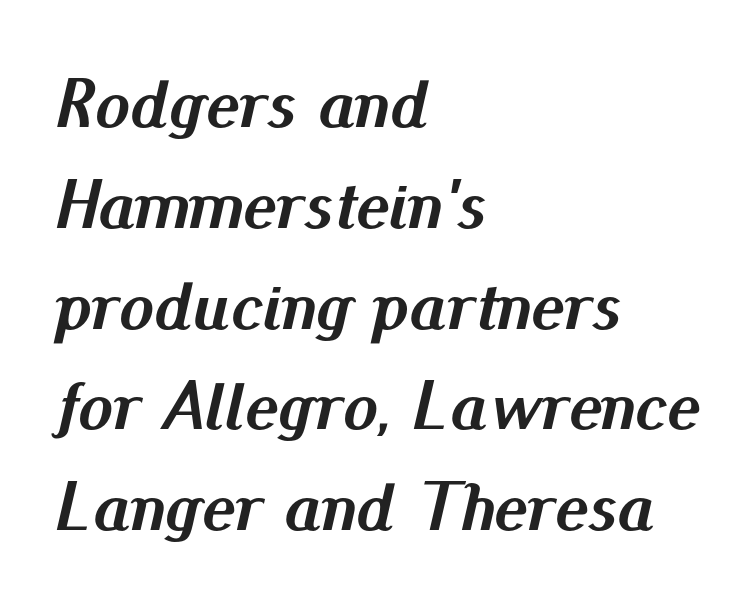
Q: Is the text bold? A: Yes.
Q: Is the text italic (slanted)? A: Yes, it leans right by about 13 degrees.
Q: Is the text underlined? A: No.
Q: How is the paragraph aligned? A: Left-aligned.
Q: Is the spacing between letters normal or unusually wide? A: Normal.
Q: Is the spacing between lines tight, normal or loose? A: Normal.
Q: Width (condensed, normal, or wide)? A: Normal.
Q: Stroke contrast? A: Medium.
Q: x-height? A: Small.
Q: Monospaced? A: No.
